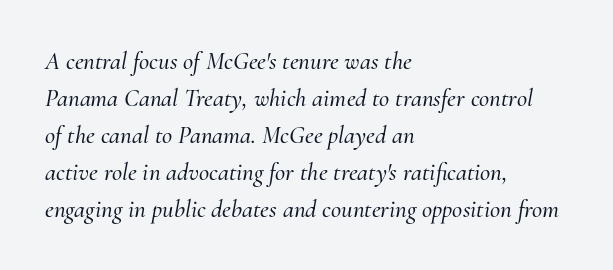
The image shows 25 px text type, italic (leaning right); set left-aligned, normal line spacing (1.48x), normal letter spacing, not underlined.
